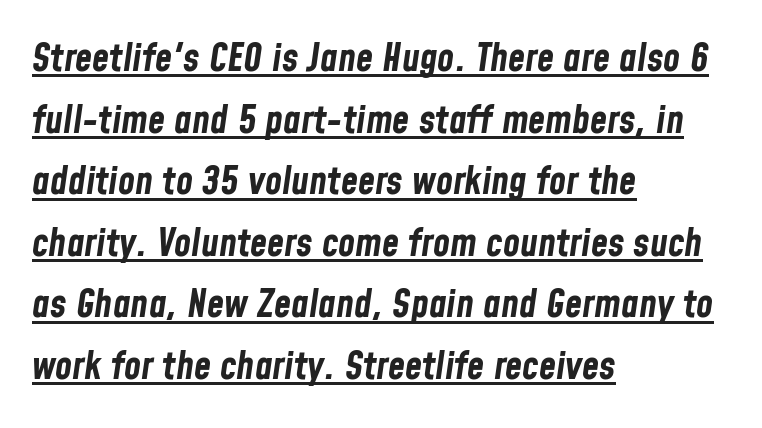
A typesetter would call this zero additional tracking. Underline: present. Yep, that's italic — everything's leaning. On the weight axis this lands at bold, roughly 700.
